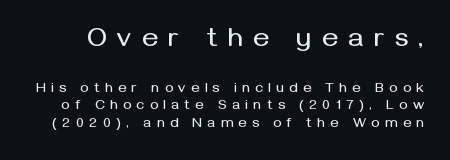
{"italic": "no", "underline": "no", "line_spacing_ratio": 1.24, "letter_spacing": "wide", "letter_spacing_em": 0.39, "larger_block": "first", "size_ratio": 1.93, "glyph_px": 27}
